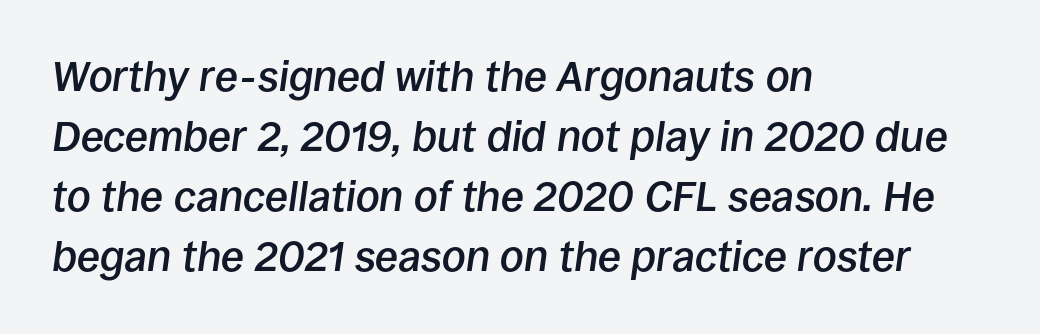
Baseline-to-baseline distance is the conventional proportion of letter height. Semibold letterforms, between regular and bold. Unmarked baselines from the first word to the last. The passage shown leans; its letterforms are oblique. The rag falls on the right side of this text block.
